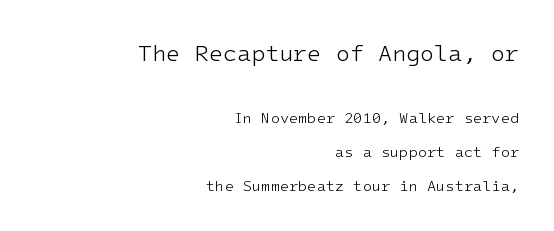
The image shows 23 px text type, upright; set right-aligned, loose line spacing (2.27x), normal letter spacing, not underlined; the first (top) block is 1.53x larger.
